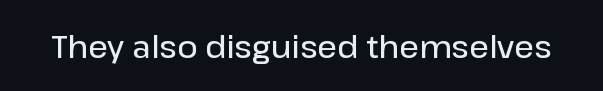
The space directly below the letters is spotless. The letters advance in unequal steps, a hallmark of proportional type. Look at the stroke-to-counter ratio: somewhat heavy, a semibold. Glyph-to-glyph distance matches everyday printed text.
